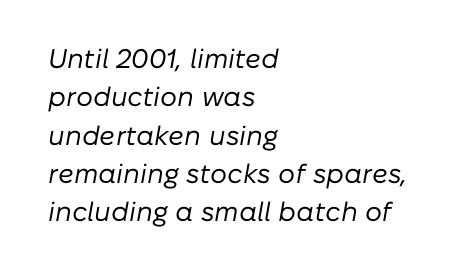
{"italic": "yes", "lean": "right", "slant_degrees": 10, "bold": "no", "underline": "no", "align": "left", "line_spacing": "normal", "line_spacing_ratio": 1.42, "letter_spacing": "normal", "letter_spacing_em": 0.0, "glyph_px": 27}
